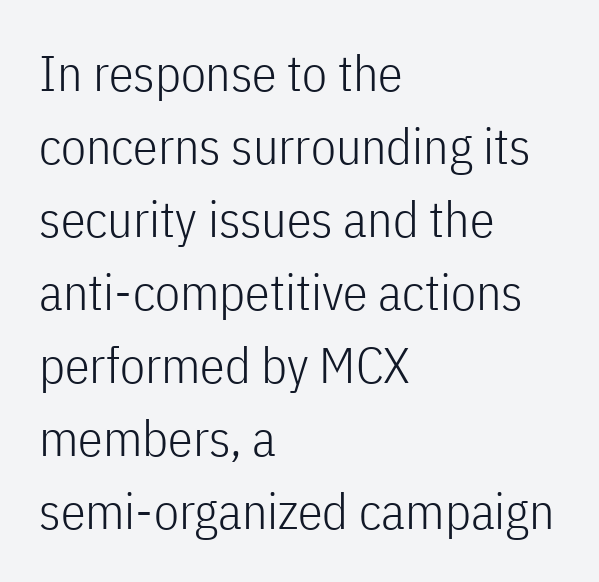
Here the designer chose a conventional face with non-uniform glyph widths. Horizontal bands of white between lines are of average thickness. Unlike a traditional serif, this face leaves its strokes unadorned. Unbolded letterforms with no extra heft.
